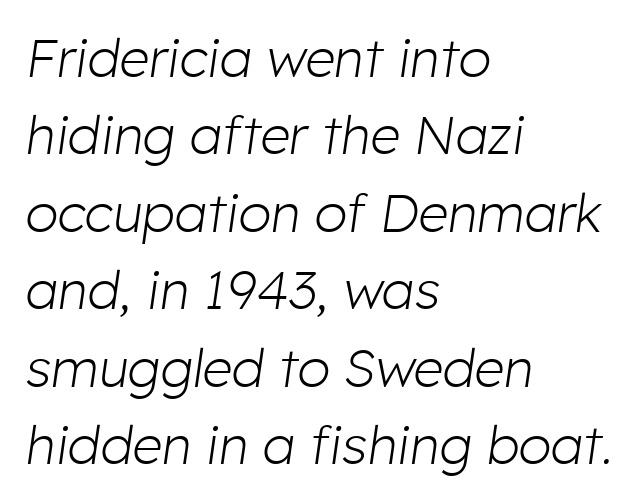
Type without underlining. Compared with a centered layout, this one pins lines to the left instead. An italicized treatment has been applied to the whole sample. Does the leading feel generous? No, just average. The tracking reads as untouched default to a designer's eye.
